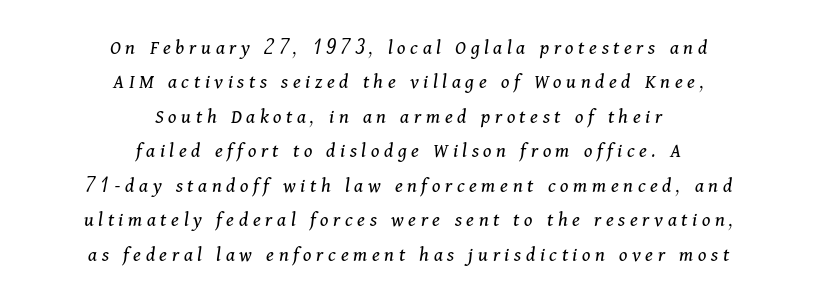
{"italic": "yes", "lean": "right", "slant_degrees": 11, "bold": "no", "underline": "no", "align": "center", "line_spacing": "normal", "line_spacing_ratio": 1.64, "letter_spacing": "wide", "letter_spacing_em": 0.22, "glyph_px": 21}
